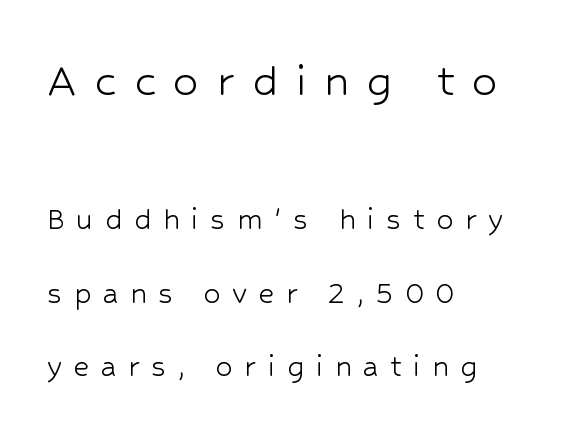
{"serif": "no", "italic": "no", "bold": "no", "weight": "light", "width": "normal", "stroke_contrast": "low", "x_height": "medium", "monospaced": "no", "underline": "no", "align": "left", "line_spacing": "loose", "line_spacing_ratio": 2.15, "letter_spacing": "wide", "letter_spacing_em": 0.34, "larger_block": "first", "size_ratio": 1.5, "glyph_px": 51}
